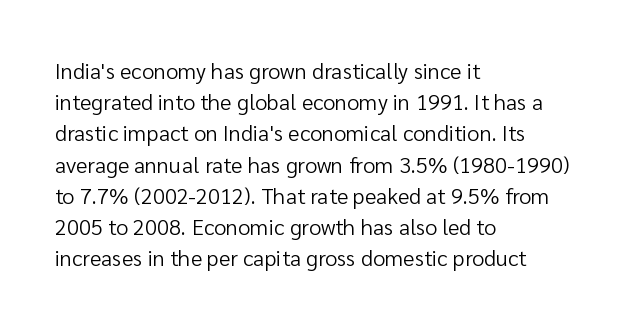
The image shows 22 px text type, upright; set left-aligned, normal line spacing (1.42x), normal letter spacing, not underlined.
